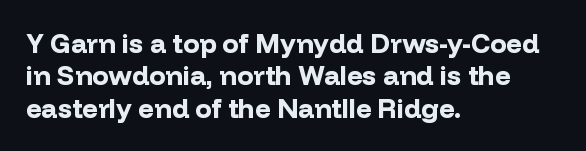
The image shows 27 px bold type, upright; set left-aligned, line spacing 1.2x, normal letter spacing, not underlined.
